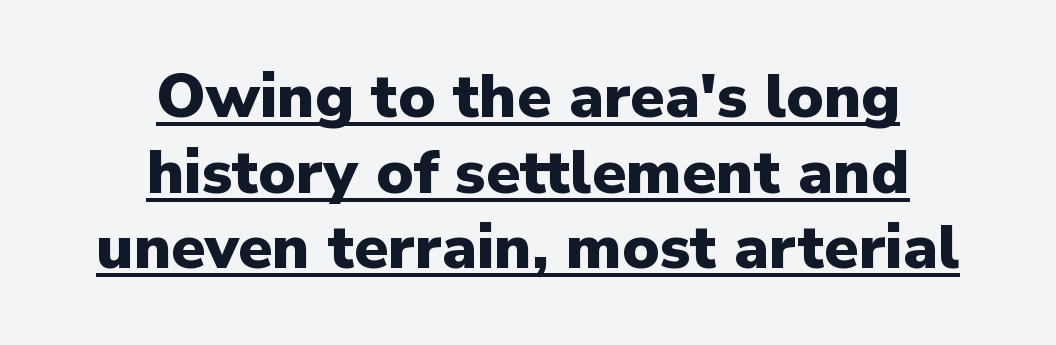
Q: Is the text bold? A: Yes.
Q: Is the text italic (slanted)? A: No, it is upright.
Q: Is the typeface a serif or a sans-serif typeface? A: Sans-serif.
Q: Is the text underlined? A: Yes.
Q: How is the paragraph aligned? A: Centered.
Q: Is the spacing between letters normal or unusually wide? A: Normal.
Q: Width (condensed, normal, or wide)? A: Normal.
Q: Stroke contrast? A: Low.
Q: x-height? A: Medium.
Q: Monospaced? A: No.
